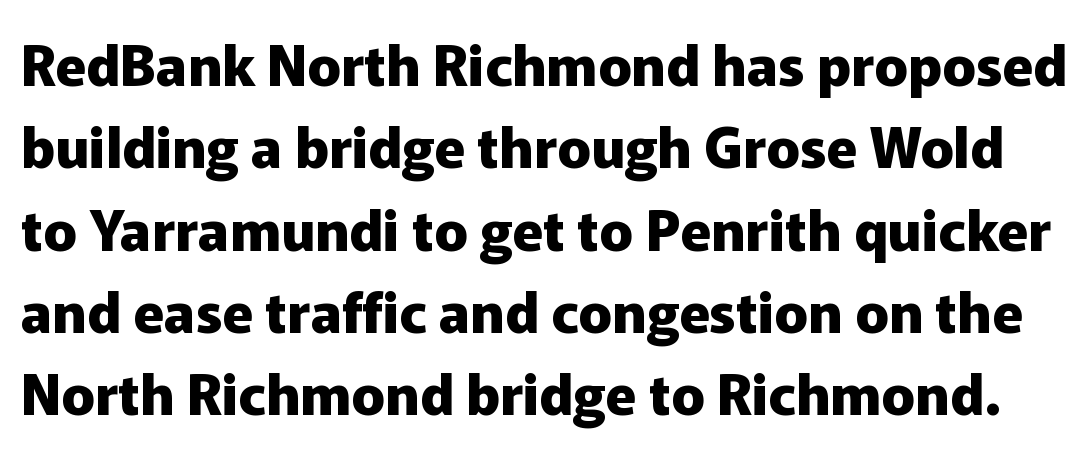
Q: Is the text bold? A: Yes.
Q: Is the text italic (slanted)? A: No, it is upright.
Q: Is the typeface a serif or a sans-serif typeface? A: Sans-serif.
Q: Is the text underlined? A: No.
Q: Is the spacing between letters normal or unusually wide? A: Normal.
Q: Is the spacing between lines tight, normal or loose? A: Normal.
Q: Width (condensed, normal, or wide)? A: Normal.
Q: Stroke contrast? A: Low.
Q: x-height? A: Medium.
Q: Monospaced? A: No.
